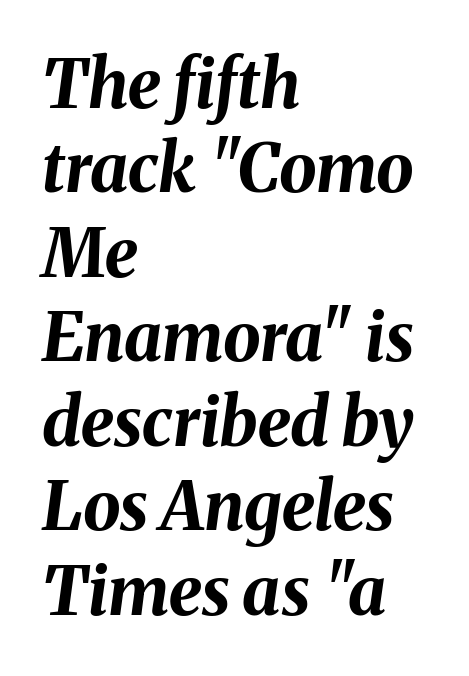
The rag falls on the right side of this text block. Style check: oblique. Varying glyph widths throughout — classic text-font behaviour. Characters follow at the spacing the type designer built in.
